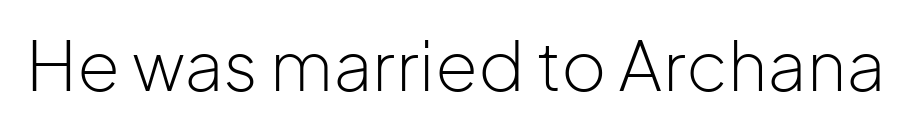
The image shows 69 px light sans-serif type, upright; set normal letter spacing, not underlined; low stroke contrast and a medium x-height.
